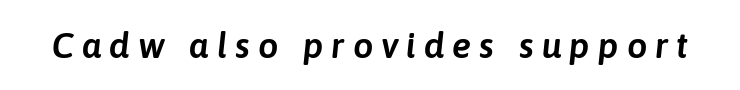
Any mark beneath the type? The region is blank. Posture: slanted. This sample has the flowing, uneven cadence of proportional lettering. The gaps between neighbouring characters are conspicuously large.
